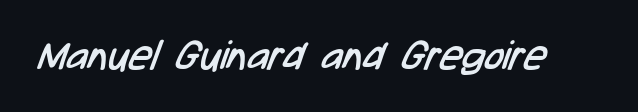
The image shows 40 px regular-weight, condensed sans-serif type; set normal letter spacing, not underlined; low stroke contrast and a medium x-height.
